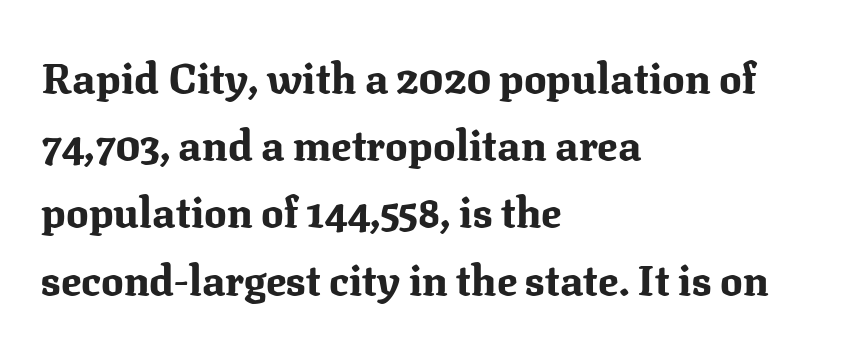
{"serif": "yes", "italic": "no", "bold": "yes", "weight": "bold", "width": "normal", "stroke_contrast": "medium", "x_height": "medium", "monospaced": "no", "underline": "no", "align": "left", "line_spacing": "normal", "line_spacing_ratio": 1.6, "letter_spacing": "normal", "letter_spacing_em": 0.0, "glyph_px": 42}
